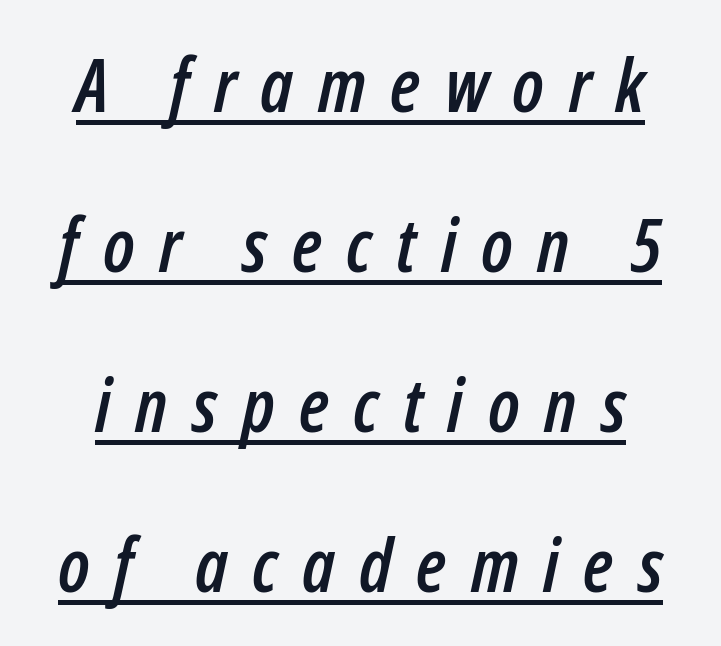
The lettering tilts uniformly, giving the passage an italic look. Note the varied advance widths — an 'i' is clearly narrower than an 'm'. The type is letterspaced generously, with wide tracking. Notice the wide empty band between every row — that's loose leading. Students, observe the line beneath the letters — that is underlining.
